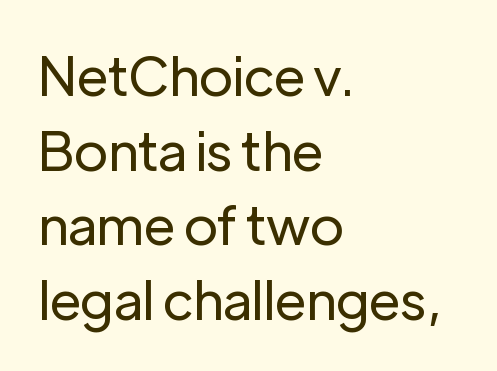
The image shows 54 px regular-weight sans-serif type, upright; set left-aligned, normal line spacing (1.38x), normal letter spacing, not underlined; low stroke contrast and a medium x-height.
